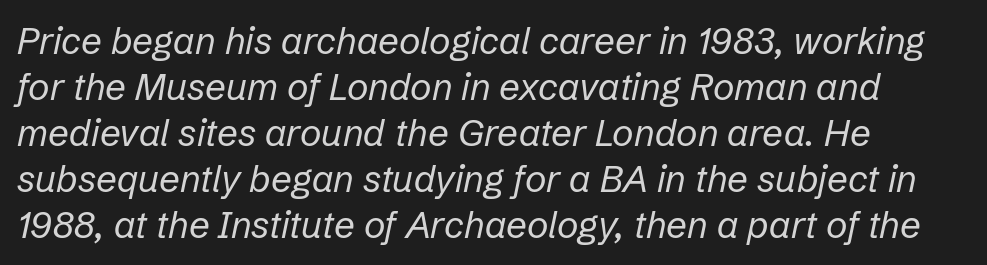
The image shows 37 px regular-weight type, italic (leaning right); set left-aligned, line spacing 1.24x, normal letter spacing, not underlined; low stroke contrast and a medium x-height.
